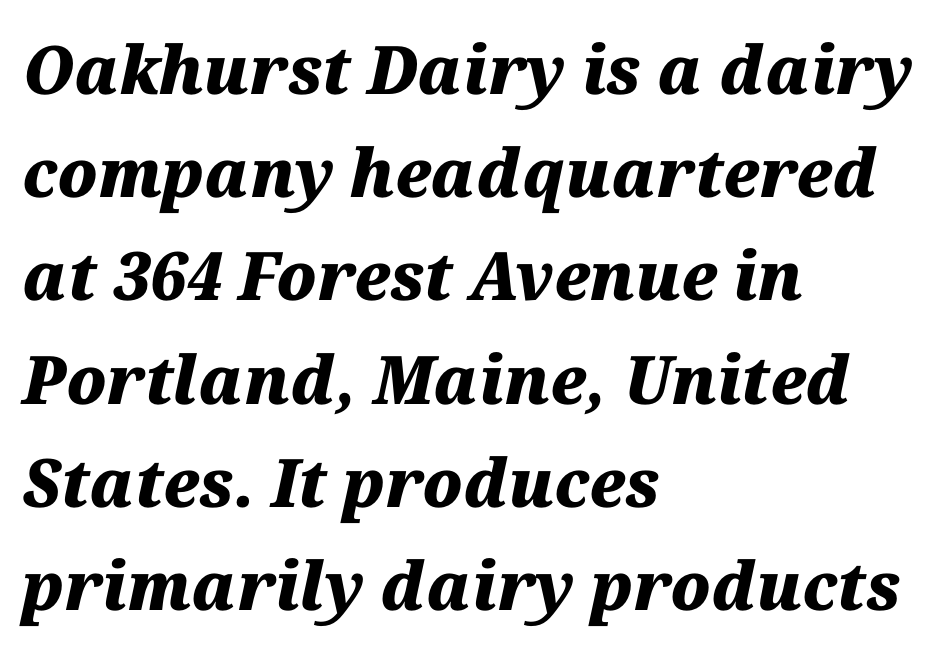
{"italic": "yes", "lean": "right", "slant_degrees": 12, "bold": "yes", "weight": "heavy", "width": "normal", "stroke_contrast": "medium", "x_height": "medium", "monospaced": "no", "underline": "no", "align": "left", "line_spacing": "normal", "line_spacing_ratio": 1.54, "letter_spacing": "normal", "letter_spacing_em": 0.0, "glyph_px": 67}
